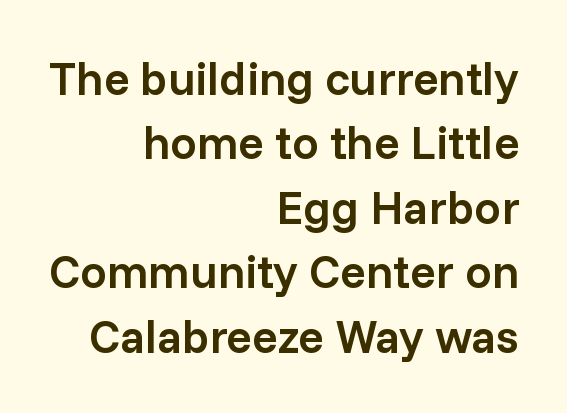
{"serif": "no", "italic": "no", "bold": "semi", "weight": "semibold", "width": "normal", "stroke_contrast": "low", "x_height": "medium", "monospaced": "no", "underline": "no", "align": "right", "line_spacing": "normal", "line_spacing_ratio": 1.37, "letter_spacing": "normal", "letter_spacing_em": 0.0, "glyph_px": 47}
